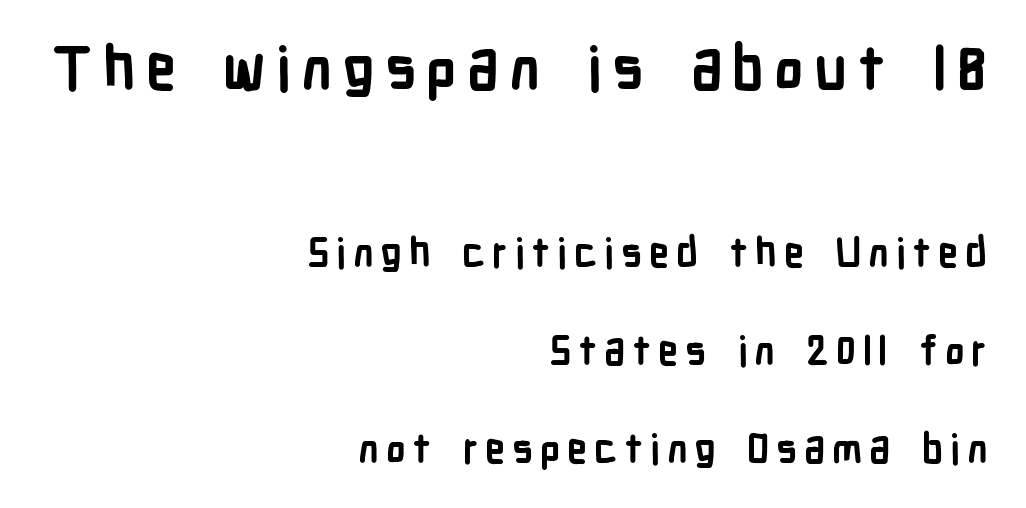
Each line ends at the same right margin while the left side varies. Rows of type keep a wide berth in the vertical direction. Upright lettering throughout. To sum up the face: it is a sans, with no serifs. Note: larger setting up top, smaller setting below.
